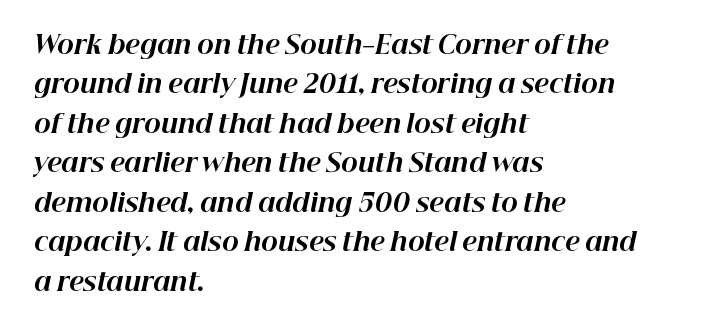
Q: Is the text bold? A: Yes.
Q: Is the text italic (slanted)? A: Yes, it leans right by about 12 degrees.
Q: Is the text underlined? A: No.
Q: How is the paragraph aligned? A: Left-aligned.
Q: Is the spacing between letters normal or unusually wide? A: Normal.
Q: Is the spacing between lines tight, normal or loose? A: Normal.
